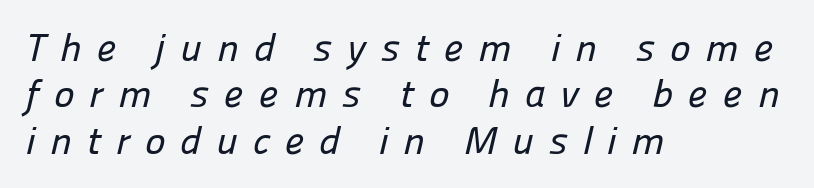
Q: Is the typeface a serif or a sans-serif typeface? A: Sans-serif.
Q: Is the text underlined? A: No.
Q: How is the paragraph aligned? A: Left-aligned.
Q: Is the spacing between letters normal or unusually wide? A: Unusually wide.
Q: Width (condensed, normal, or wide)? A: Normal.
Q: Stroke contrast? A: Low.
Q: x-height? A: Medium.
Q: Monospaced? A: No.
